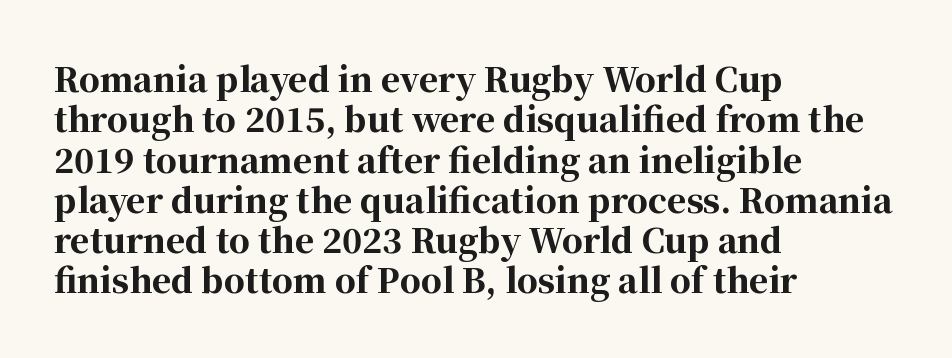
Q: Is the text bold? A: Yes.
Q: Is the text italic (slanted)? A: No, it is upright.
Q: Is the typeface a serif or a sans-serif typeface? A: Serif.
Q: Is the text underlined? A: No.
Q: How is the paragraph aligned? A: Left-aligned.
Q: Is the spacing between letters normal or unusually wide? A: Normal.
Q: Width (condensed, normal, or wide)? A: Normal.
Q: Stroke contrast? A: High.
Q: x-height? A: Medium.
Q: Monospaced? A: No.
